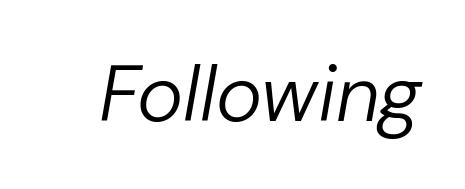
Q: Is the text bold? A: No.
Q: Is the text italic (slanted)? A: Yes, it leans right by about 10 degrees.
Q: Is the text underlined? A: No.
Q: Is the spacing between letters normal or unusually wide? A: Normal.
Q: Width (condensed, normal, or wide)? A: Normal.
Q: Stroke contrast? A: Low.
Q: x-height? A: Medium.
Q: Monospaced? A: No.
